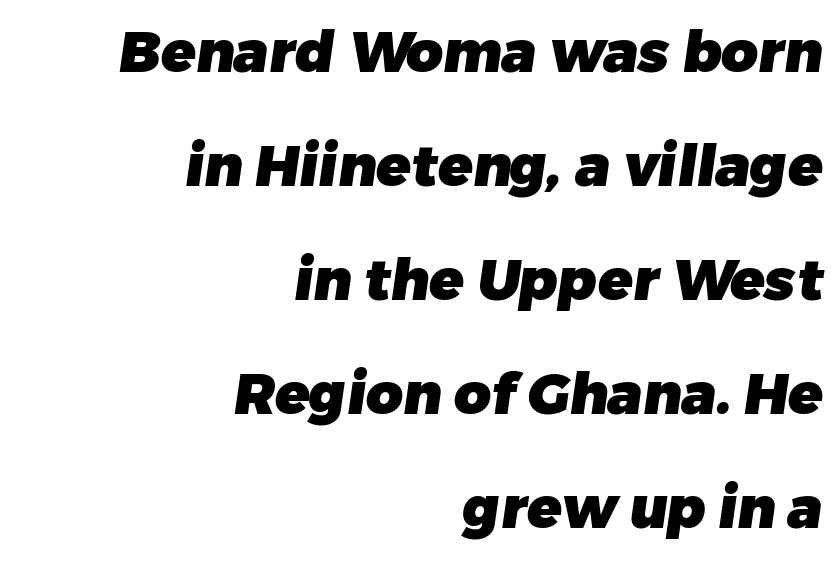
Q: Is the text bold? A: Yes.
Q: Is the typeface a serif or a sans-serif typeface? A: Sans-serif.
Q: Is the text underlined? A: No.
Q: How is the paragraph aligned? A: Right-aligned.
Q: Is the spacing between letters normal or unusually wide? A: Normal.
Q: Is the spacing between lines tight, normal or loose? A: Loose.
Q: Width (condensed, normal, or wide)? A: Normal.
Q: Stroke contrast? A: Low.
Q: x-height? A: Medium.
Q: Monospaced? A: No.
